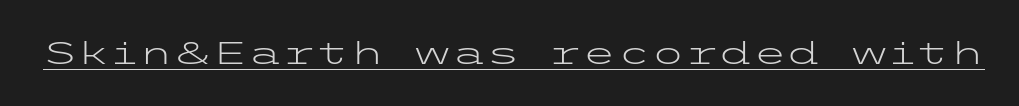
Q: Is the text bold? A: No.
Q: Is the text italic (slanted)? A: No, it is upright.
Q: Is the typeface a serif or a sans-serif typeface? A: Sans-serif.
Q: Is the text underlined? A: Yes.
Q: Is the spacing between letters normal or unusually wide? A: Normal.
Q: Width (condensed, normal, or wide)? A: Wide.
Q: Stroke contrast? A: Low.
Q: x-height? A: Medium.
